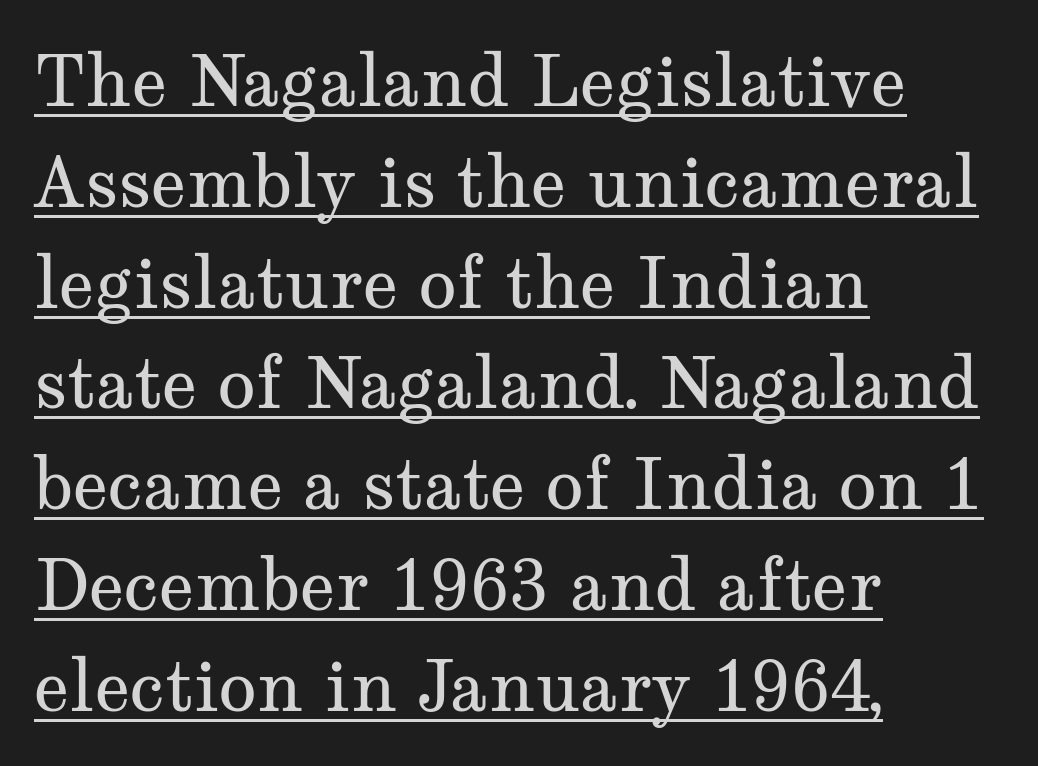
The image shows 70 px regular-weight, wide serif type, upright; set left-aligned, normal line spacing (1.44x), normal letter spacing, underlined; medium stroke contrast and a medium x-height.
